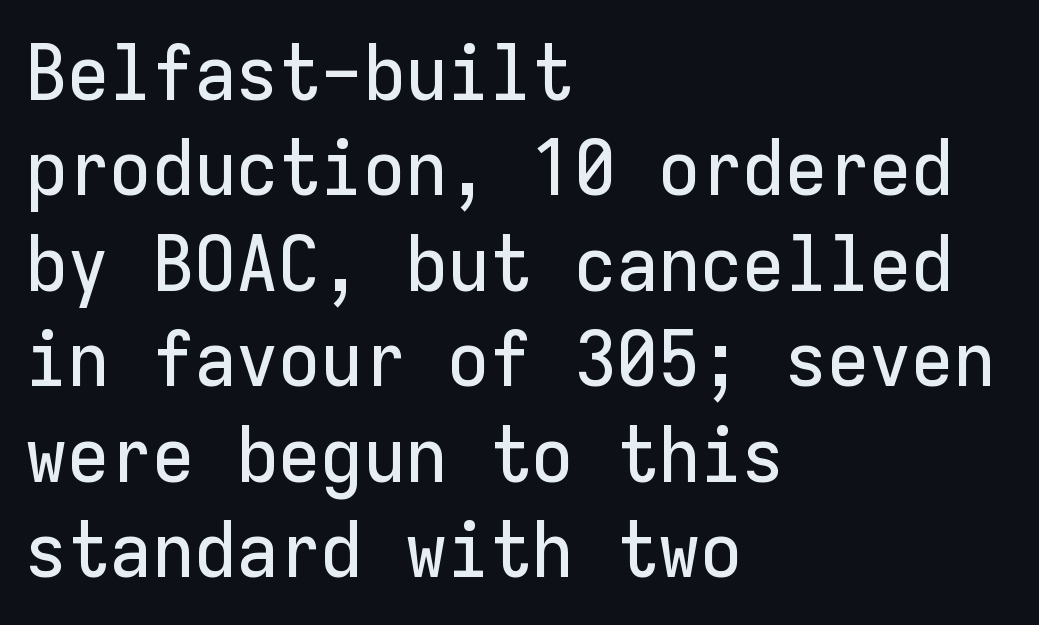
Compared with a centered layout, this one pins lines to the left instead. Quick note: underline off. Ordinary non-slanted type is in use. The letters march in equal steps, a hallmark of fixed-pitch type.
